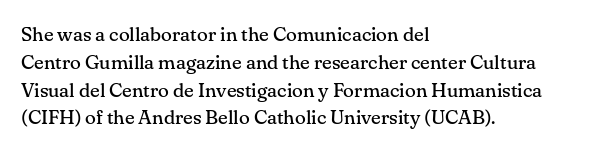
Nothing heavy about these letters — not bold at all. Compared with a centered layout, this one pins lines to the left instead. Spacing between characters is what you'd get straight out of the box. Posture: vertical. Anything drawn beneath the words? Only blank space.
